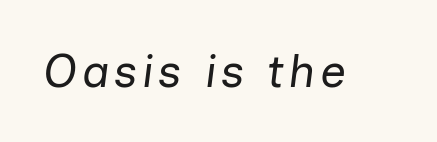
The space beneath each line is pristine and unruled. Summary of weight: not heavy and not bold. Think of a printed novel: that variable character pitch is what you see here. The letters are slanted; this is an italic face.
